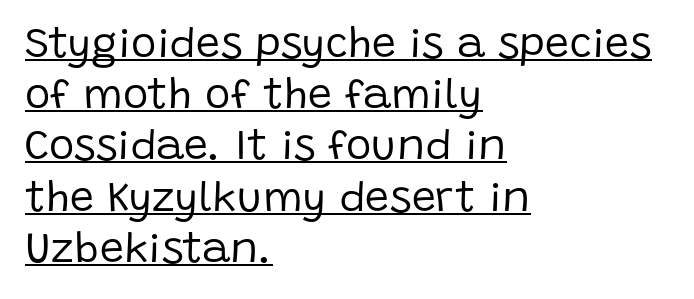
Q: Is the text bold? A: No.
Q: Is the text italic (slanted)? A: No, it is upright.
Q: Is the typeface a serif or a sans-serif typeface? A: Sans-serif.
Q: Is the text underlined? A: Yes.
Q: How is the paragraph aligned? A: Left-aligned.
Q: Is the spacing between letters normal or unusually wide? A: Normal.
Q: Width (condensed, normal, or wide)? A: Normal.
Q: Stroke contrast? A: Low.
Q: x-height? A: Large.
Q: Monospaced? A: No.
